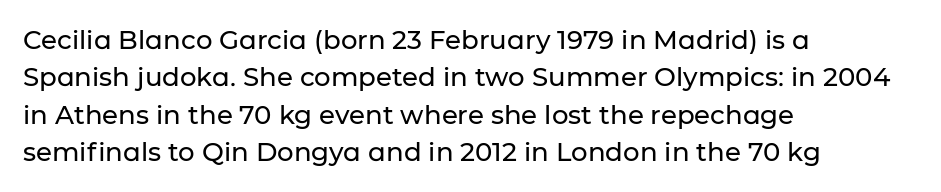
Q: Is the text italic (slanted)? A: No, it is upright.
Q: Is the text underlined? A: No.
Q: How is the paragraph aligned? A: Left-aligned.
Q: Is the spacing between letters normal or unusually wide? A: Normal.
Q: Is the spacing between lines tight, normal or loose? A: Normal.
